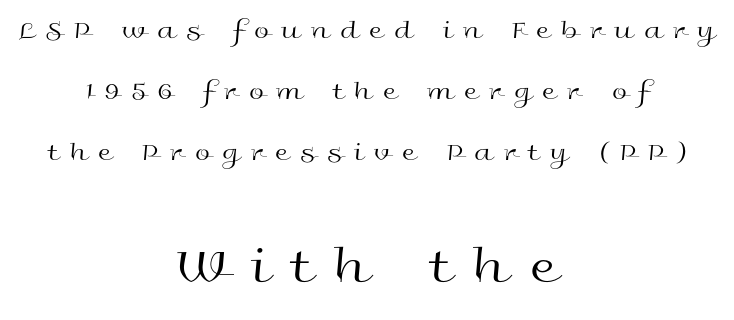
The image shows 54 px regular-weight, wide sans-serif type, upright; set centered, loose line spacing (2.26x), unusually wide letter spacing (+0.42 em), not underlined; the second (bottom) block is 2.0x larger; a medium x-height.
